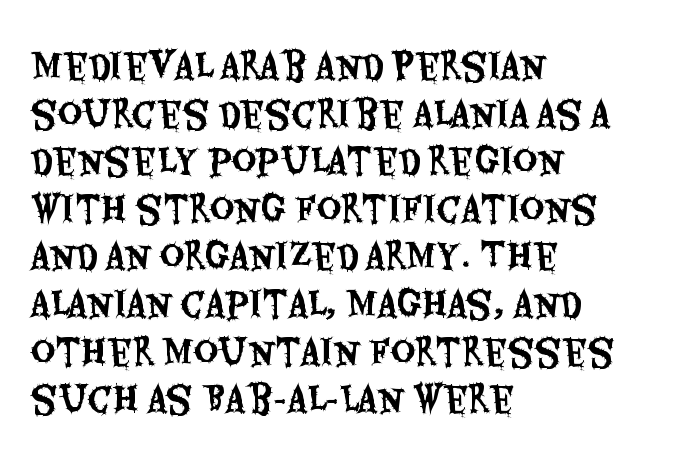
The image shows 34 px condensed sans-serif type, upright; set left-aligned, normal line spacing (1.4x), normal letter spacing, not underlined; medium stroke contrast and a large x-height.
